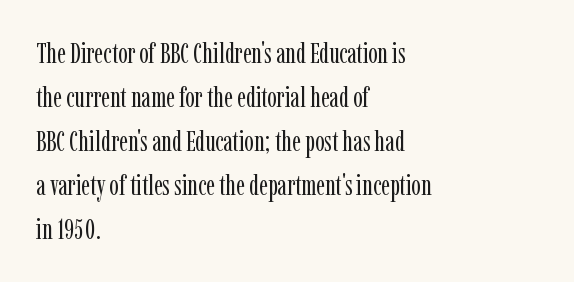
Q: Is the text bold? A: No.
Q: Is the text italic (slanted)? A: No, it is upright.
Q: Is the typeface a serif or a sans-serif typeface? A: Serif.
Q: Is the text underlined? A: No.
Q: How is the paragraph aligned? A: Left-aligned.
Q: Is the spacing between letters normal or unusually wide? A: Normal.
Q: Is the spacing between lines tight, normal or loose? A: Normal.
Q: Width (condensed, normal, or wide)? A: Condensed.
Q: Stroke contrast? A: Low.
Q: x-height? A: Medium.
Q: Monospaced? A: No.
